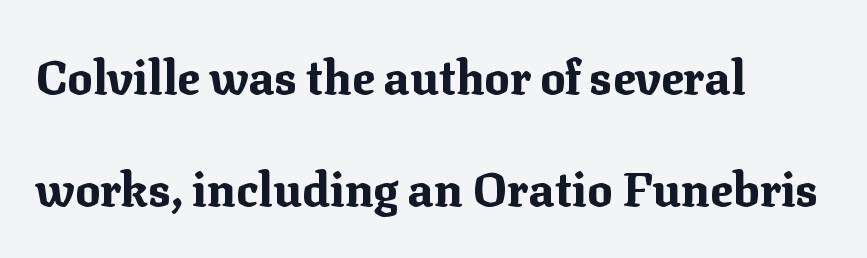
The image shows 47 px bold serif type, upright; set left-aligned, loose line spacing (2.39x), normal letter spacing, not underlined; medium stroke contrast and a medium x-height.
